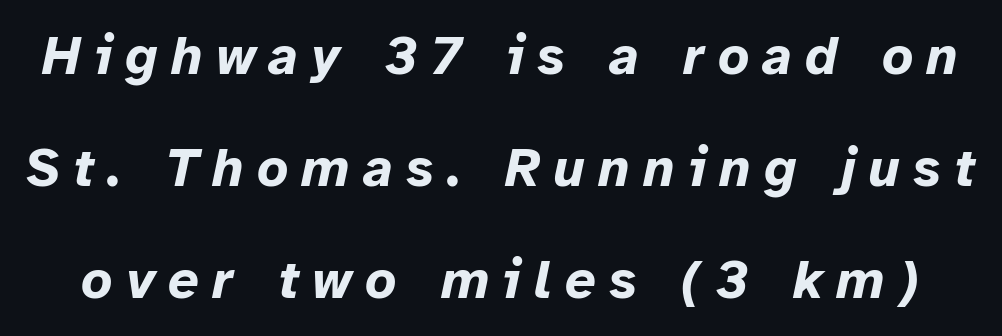
Bare-footed words on every line. The tracking reads as deliberately expanded to a designer's eye. Chunky letters — that's bold for sure. The rendering applies a slant to the glyphs. Spacing verdict: proportional, widths tailored to each character.
